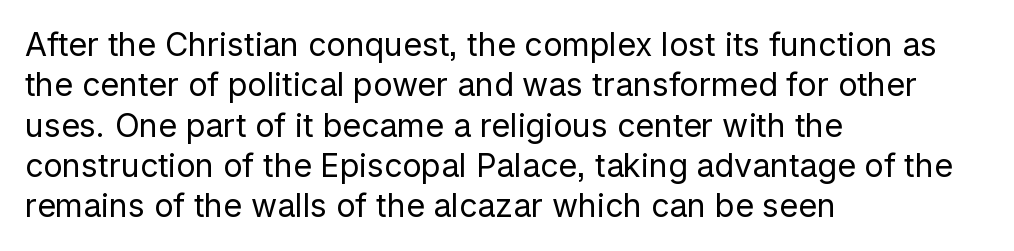
The image shows 32 px regular-weight sans-serif type, upright; set left-aligned, normal line spacing (1.26x), normal letter spacing, not underlined; low stroke contrast and a medium x-height.
